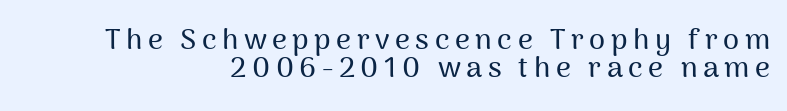
{"serif": "no", "italic": "no", "width": "normal", "stroke_contrast": "medium", "x_height": "medium", "monospaced": "no", "underline": "no", "align": "right", "line_spacing": "tight", "line_spacing_ratio": 0.96, "glyph_px": 29}
